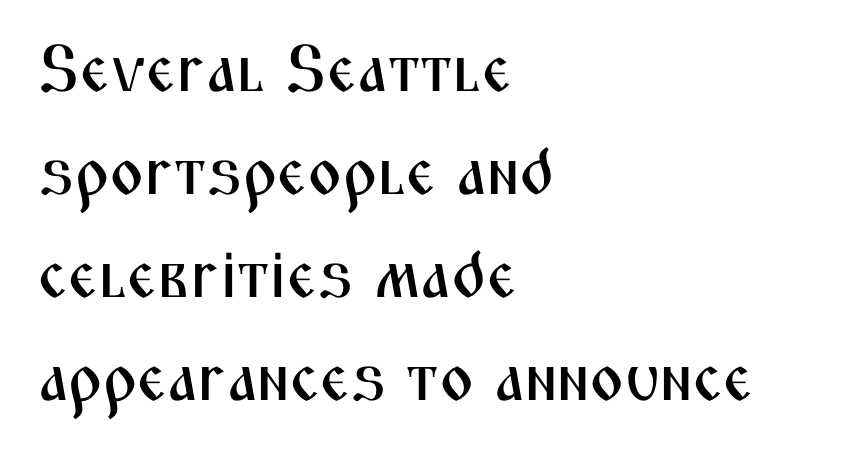
{"serif": "no", "italic": "no", "width": "condensed", "stroke_contrast": "medium", "x_height": "medium", "monospaced": "no", "underline": "no", "align": "left", "line_spacing": "normal", "line_spacing_ratio": 1.56, "letter_spacing": "normal", "letter_spacing_em": 0.0, "glyph_px": 66}
